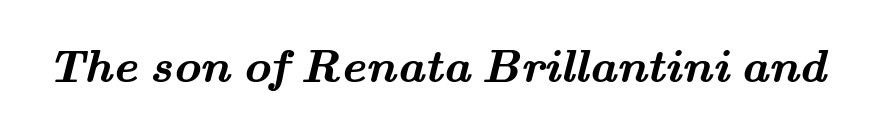
The image shows 47 px semibold, wide serif type; set normal letter spacing, not underlined; medium stroke contrast and a small x-height.
